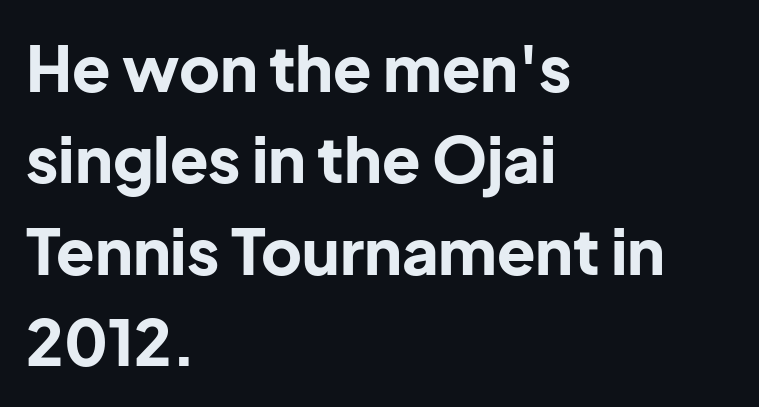
Q: Is the text bold? A: Yes.
Q: Is the text italic (slanted)? A: No, it is upright.
Q: Is the typeface a serif or a sans-serif typeface? A: Sans-serif.
Q: Is the text underlined? A: No.
Q: How is the paragraph aligned? A: Left-aligned.
Q: Is the spacing between letters normal or unusually wide? A: Normal.
Q: Is the spacing between lines tight, normal or loose? A: Normal.
Q: Width (condensed, normal, or wide)? A: Normal.
Q: Stroke contrast? A: Low.
Q: x-height? A: Medium.
Q: Monospaced? A: No.
